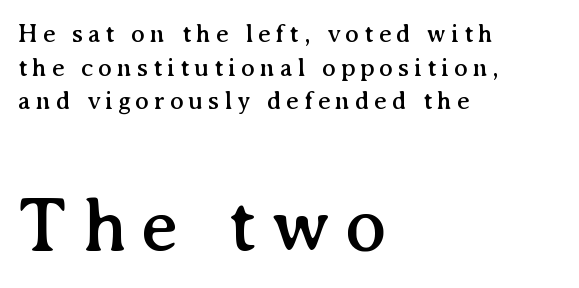
One-word summary of the alignment: left. Words float on clear page, feet unadorned. The passage shown is typeset with a serif family. Character widths vary here, with narrow letters taking less room than wide ones. These lines sit exactly where default settings would place them. Whoever set this made the second block the dominant, larger element.
